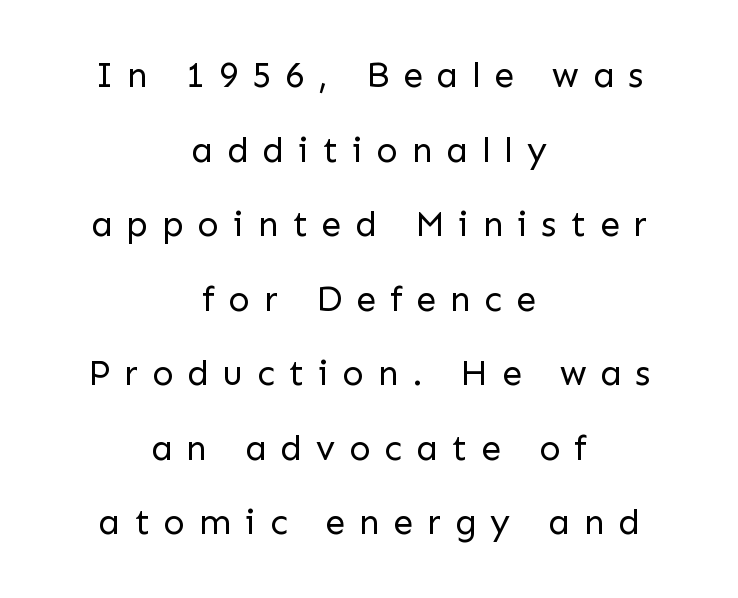
The image shows 36 px regular-weight sans-serif type, upright; set centered, loose line spacing (2.07x), unusually wide letter spacing (+0.38 em), not underlined; low stroke contrast and a medium x-height.
